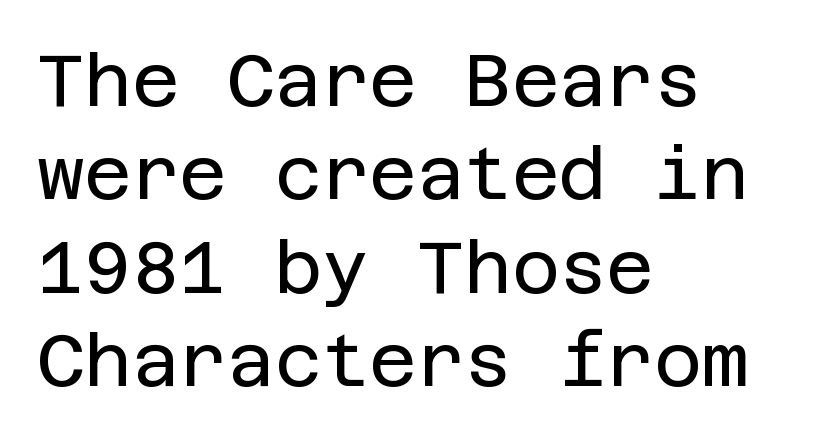
The image shows 73 px regular-weight sans-serif type, upright; set left-aligned, normal line spacing (1.28x), normal letter spacing, not underlined; low stroke contrast and a large x-height.
